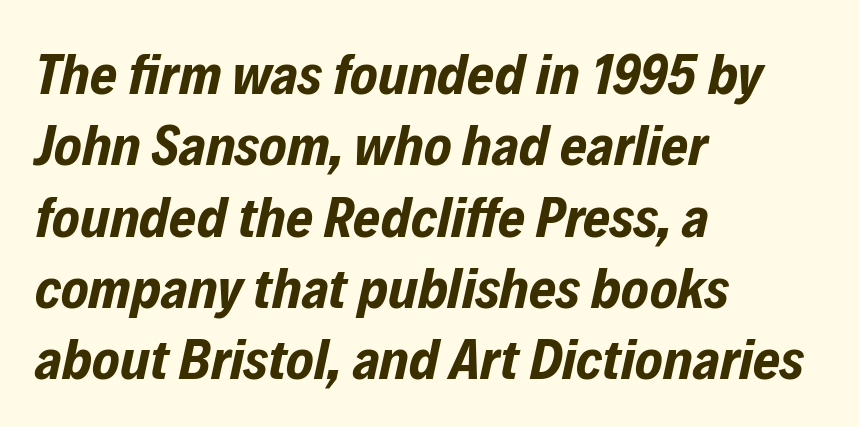
The image shows 58 px bold, condensed type, italic (leaning right); set left-aligned, line spacing 1.23x, normal letter spacing, not underlined; low stroke contrast and a medium x-height.
